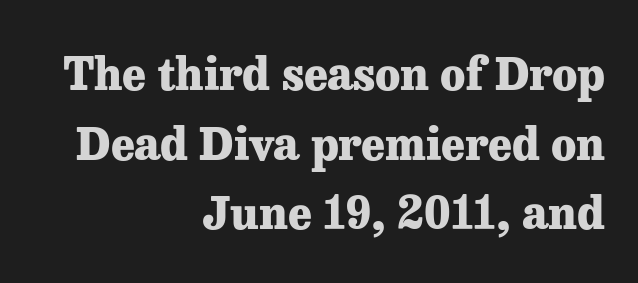
The image shows 45 px heavy serif type, upright; set right-aligned, normal line spacing (1.55x), normal letter spacing, not underlined; low stroke contrast and a medium x-height.
